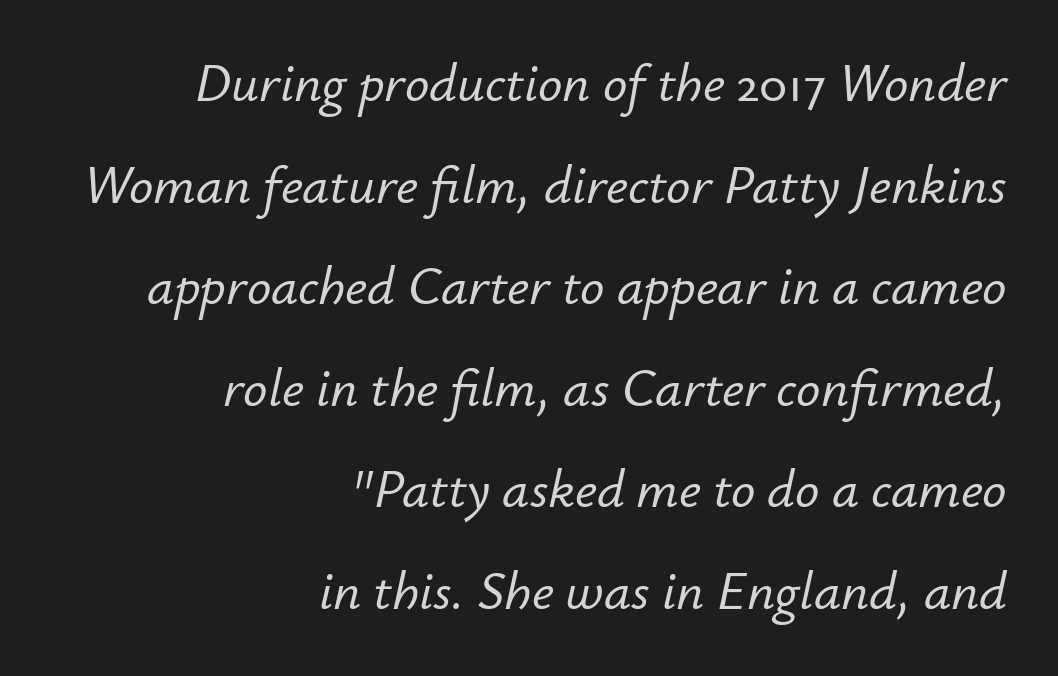
In CSS terms this would be text-align: right. Check the space under the baseline: it is left empty. This sample uses an oblique cut, with every glyph tilted off the vertical. Varying glyph widths throughout — classic text-font behaviour. What stands out about the letter spacing? Nothing — it is the standard amount.
